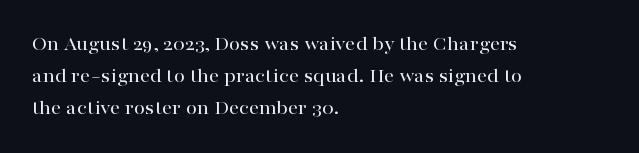
Q: Is the text italic (slanted)? A: No, it is upright.
Q: Is the text underlined? A: No.
Q: How is the paragraph aligned? A: Left-aligned.
Q: Is the spacing between letters normal or unusually wide? A: Normal.
Q: Is the spacing between lines tight, normal or loose? A: Normal.
